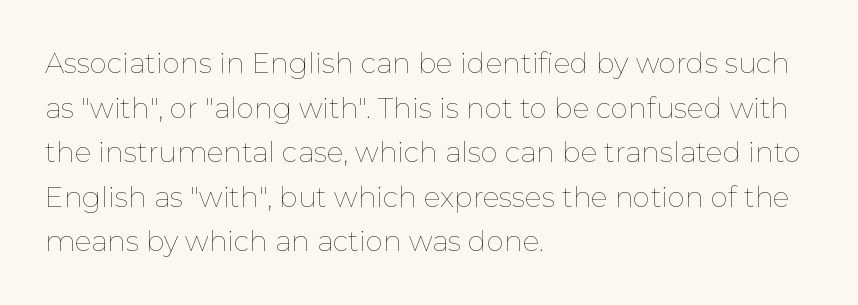
The image shows 28 px thin type, upright; set left-aligned, normal line spacing (1.59x), normal letter spacing, not underlined; low stroke contrast and a medium x-height.
